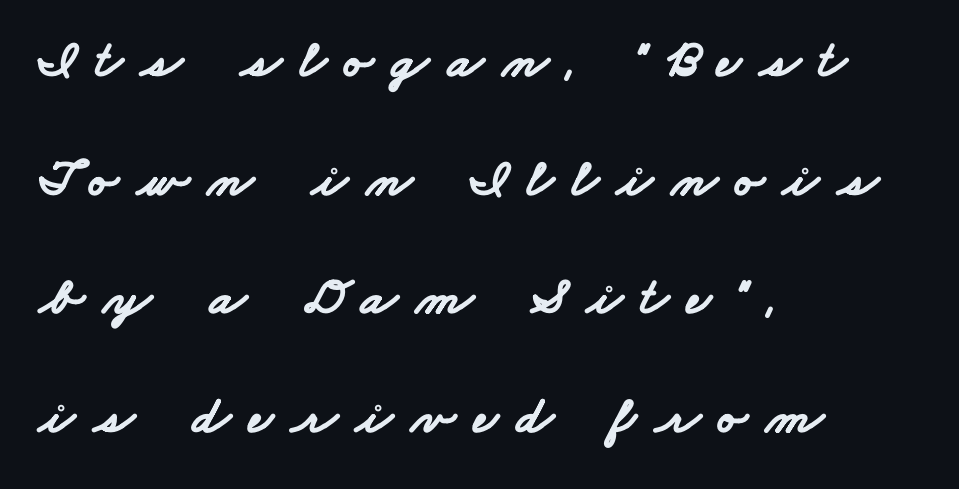
Q: Is the text bold? A: Yes.
Q: Is the typeface a serif or a sans-serif typeface? A: Sans-serif.
Q: Is the text underlined? A: No.
Q: How is the paragraph aligned? A: Left-aligned.
Q: Is the spacing between letters normal or unusually wide? A: Unusually wide.
Q: Is the spacing between lines tight, normal or loose? A: Loose.
Q: Width (condensed, normal, or wide)? A: Wide.
Q: Stroke contrast? A: Low.
Q: x-height? A: Small.
Q: Monospaced? A: No.
